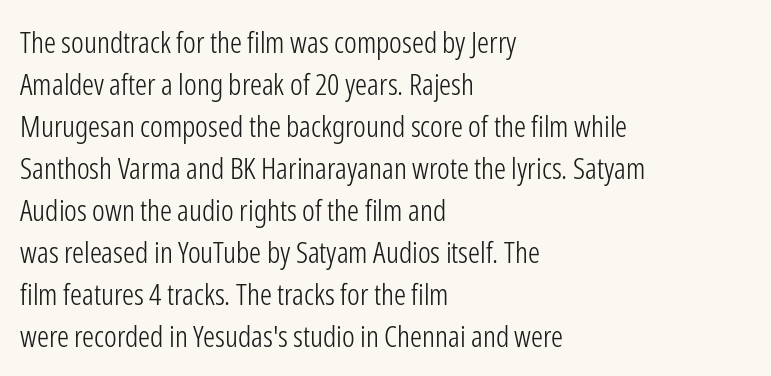
Spacing between characters is what you'd get straight out of the box. Think of a printed novel: that variable character pitch is what you see here. Quick note: not italic, upright. A classic flush-left, rag-right setting is used for this passage. Are there feet on the stems? There aren't — it's a sans.
